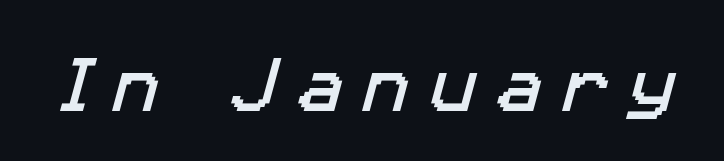
The face used here is a sans, in the tradition of grotesques and geometrics. Lines of text with bare space underneath. Each word looks stretched out because of the extra space between its letters. Here the designer chose a conventional face with non-uniform glyph widths.
